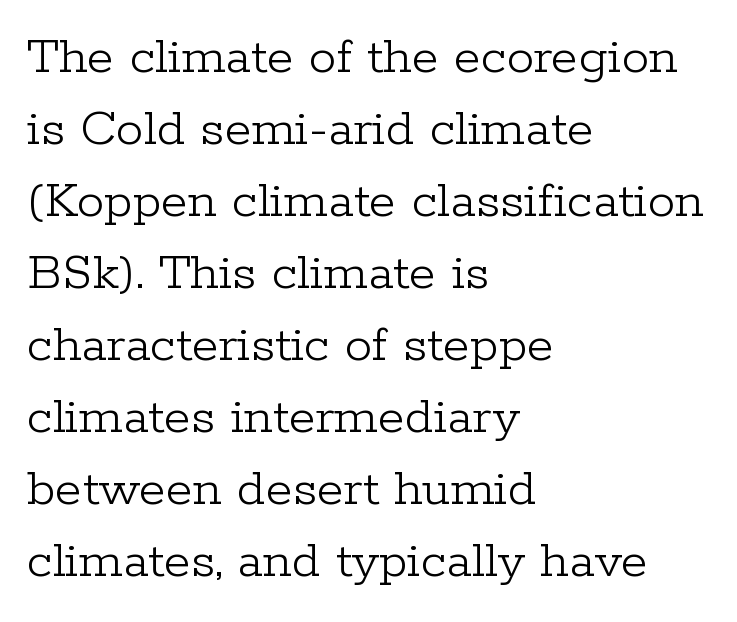
Q: Is the text bold? A: No.
Q: Is the text italic (slanted)? A: No, it is upright.
Q: Is the typeface a serif or a sans-serif typeface? A: Serif.
Q: Is the text underlined? A: No.
Q: How is the paragraph aligned? A: Left-aligned.
Q: Is the spacing between letters normal or unusually wide? A: Normal.
Q: Is the spacing between lines tight, normal or loose? A: Normal.
Q: Width (condensed, normal, or wide)? A: Normal.
Q: Stroke contrast? A: Low.
Q: x-height? A: Medium.
Q: Monospaced? A: No.
